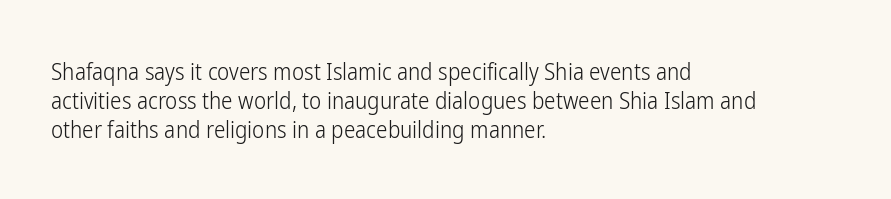
The image shows 23 px text type, upright; set left-aligned, normal line spacing (1.27x), normal letter spacing, not underlined.
